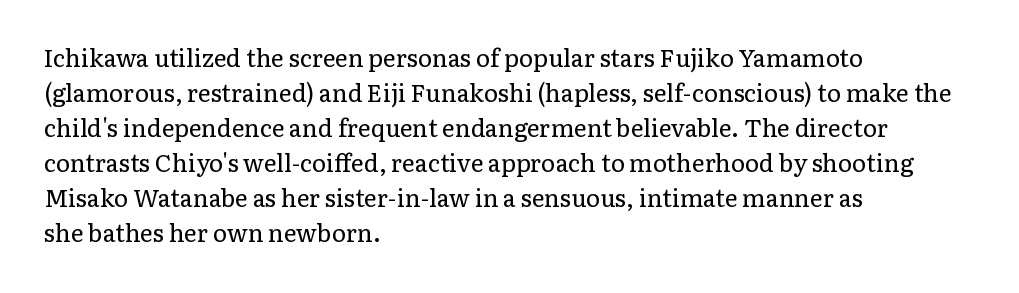
No word sits above an underline. This is the regular roman posture of the typeface. The lines in this sample share a left origin and differ only in where they stop. Successive baselines arrive at the customary interval.
